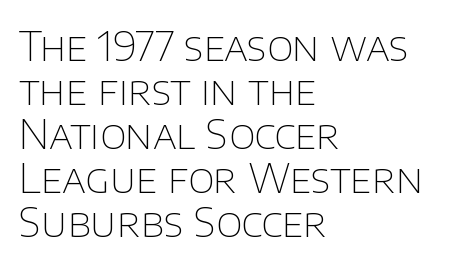
{"serif": "no", "italic": "no", "bold": "no", "weight": "thin", "width": "normal", "stroke_contrast": "low", "x_height": "large", "monospaced": "no", "underline": "no", "align": "left", "line_spacing": "tight", "line_spacing_ratio": 1.1, "letter_spacing": "normal", "letter_spacing_em": 0.0, "glyph_px": 40}
